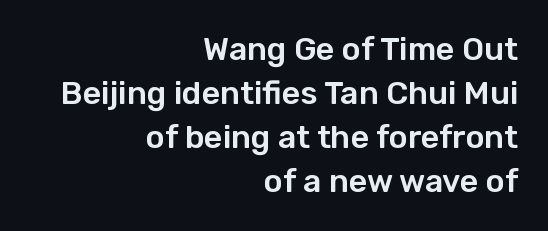
Q: Is the text italic (slanted)? A: No, it is upright.
Q: Is the typeface a serif or a sans-serif typeface? A: Sans-serif.
Q: Is the text underlined? A: No.
Q: How is the paragraph aligned? A: Right-aligned.
Q: Is the spacing between letters normal or unusually wide? A: Normal.
Q: Is the spacing between lines tight, normal or loose? A: Normal.
Q: Width (condensed, normal, or wide)? A: Normal.
Q: Stroke contrast? A: Low.
Q: x-height? A: Medium.
Q: Monospaced? A: No.
